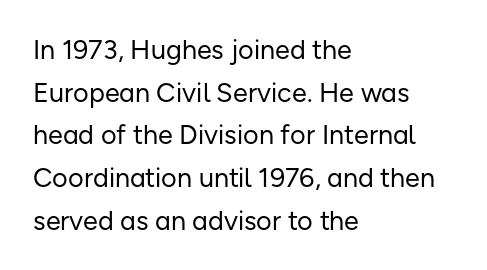
{"italic": "no", "bold": "no", "underline": "no", "align": "left", "line_spacing": "normal", "line_spacing_ratio": 1.58, "letter_spacing": "normal", "letter_spacing_em": 0.0, "glyph_px": 27}
